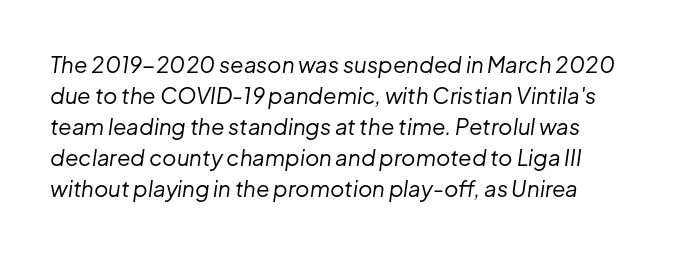
Q: Is the text bold? A: No.
Q: Is the text italic (slanted)? A: Yes, it leans right by about 8 degrees.
Q: Is the text underlined? A: No.
Q: Is the spacing between letters normal or unusually wide? A: Normal.
Q: Is the spacing between lines tight, normal or loose? A: Normal.
